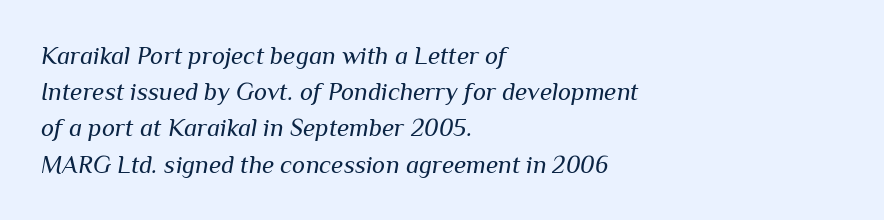
Slant detected: the letters are inclined. Successive baselines arrive at the customary interval. Underline: absent. These lines keep a tight, regular rhythm from letter to letter.
